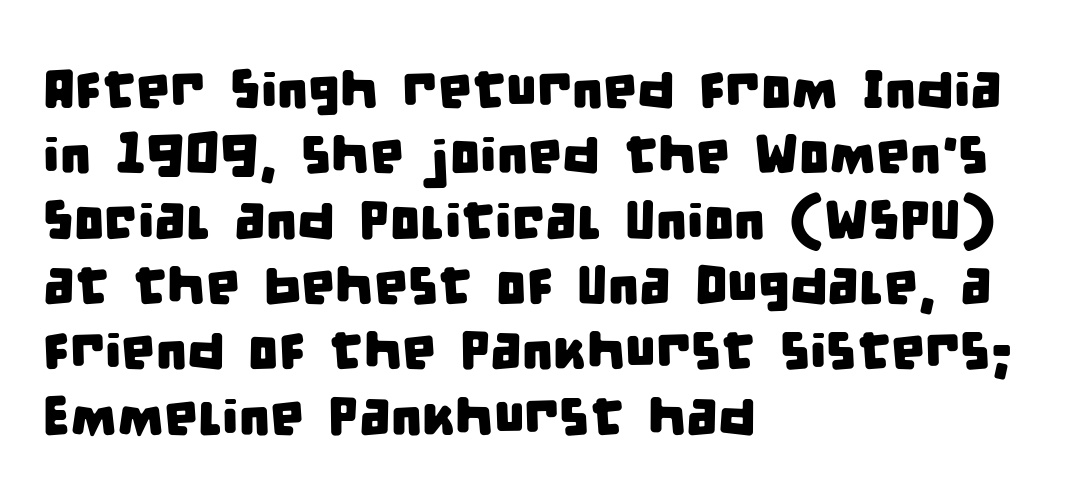
Students, note that the glyphs here touch the page at normal intervals. Each letter keeps its own natural width here, so spacing adapts to shape. The passage is arranged the way most books set body copy — flush left. Just letters on the line, the space beneath them empty. Grotesque or geometric, the face here clearly has no serifs.
